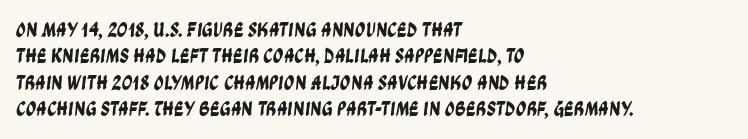
{"underline": "no", "align": "left", "line_spacing": "normal", "line_spacing_ratio": 1.26, "letter_spacing": "normal", "letter_spacing_em": 0.0, "glyph_px": 21}
